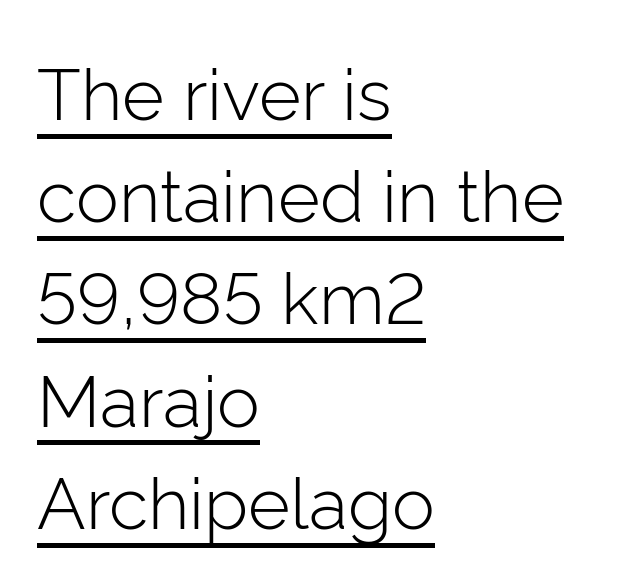
{"serif": "no", "italic": "no", "bold": "no", "weight": "light", "width": "normal", "stroke_contrast": "low", "x_height": "medium", "monospaced": "no", "underline": "yes", "align": "left", "line_spacing": "normal", "line_spacing_ratio": 1.42, "letter_spacing": "normal", "letter_spacing_em": 0.0, "glyph_px": 72}
